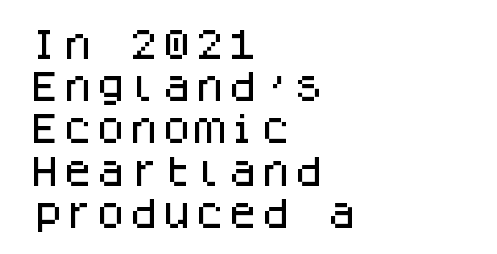
Q: Is the text italic (slanted)? A: No, it is upright.
Q: Is the typeface a serif or a sans-serif typeface? A: Sans-serif.
Q: Is the text underlined? A: No.
Q: How is the paragraph aligned? A: Left-aligned.
Q: Is the spacing between letters normal or unusually wide? A: Normal.
Q: Is the spacing between lines tight, normal or loose? A: Normal.
Q: Width (condensed, normal, or wide)? A: Normal.
Q: Stroke contrast? A: Low.
Q: x-height? A: Large.
Q: Monospaced? A: Yes.
